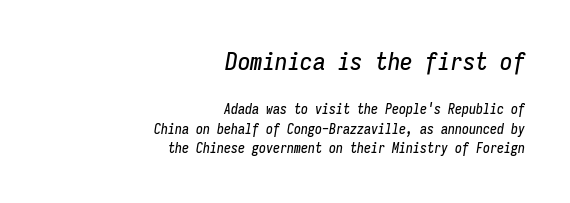
{"italic": "yes", "lean": "right", "slant_degrees": 9, "underline": "no", "align": "right", "line_spacing": "normal", "line_spacing_ratio": 1.4, "letter_spacing": "normal", "letter_spacing_em": 0.0, "larger_block": "first", "size_ratio": 1.79, "glyph_px": 25}
